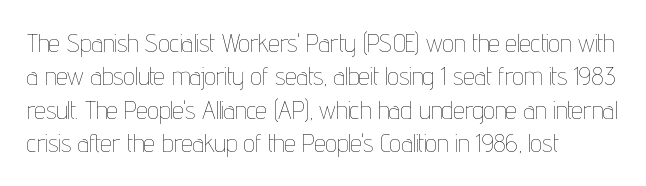
Q: Is the text bold? A: No.
Q: Is the text italic (slanted)? A: No, it is upright.
Q: Is the text underlined? A: No.
Q: How is the paragraph aligned? A: Left-aligned.
Q: Is the spacing between letters normal or unusually wide? A: Normal.
Q: Is the spacing between lines tight, normal or loose? A: Normal.
